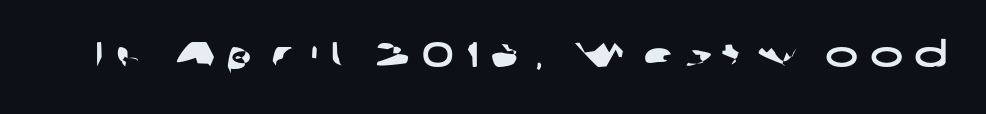
{"serif": "no", "width": "wide", "stroke_contrast": "low", "x_height": "medium", "monospaced": "no", "underline": "no", "letter_spacing": "wide", "letter_spacing_em": 0.34, "glyph_px": 35}
